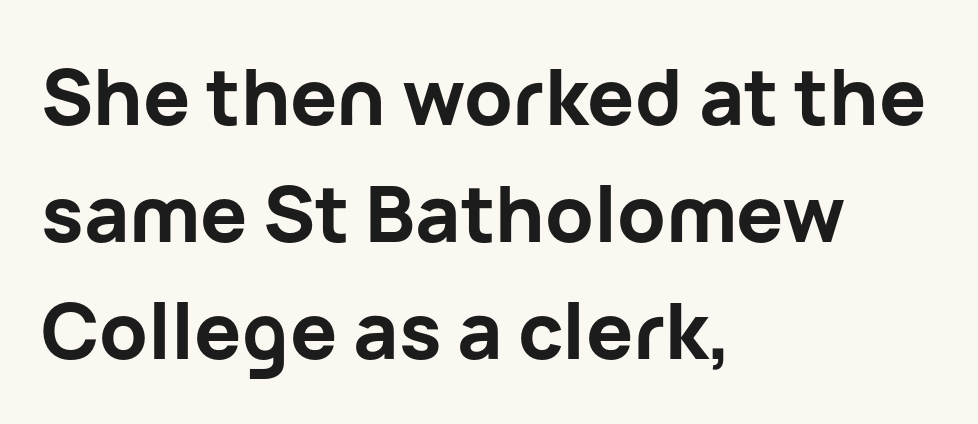
The image shows 78 px bold sans-serif type, upright; set left-aligned, normal line spacing (1.5x), normal letter spacing, not underlined; low stroke contrast and a medium x-height.
